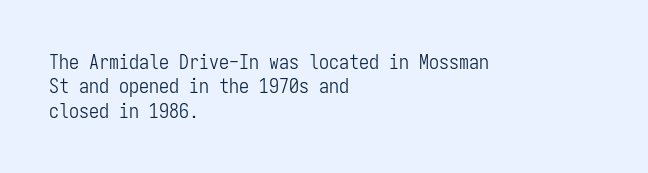
{"italic": "no", "bold": "no", "underline": "no", "align": "left", "line_spacing_ratio": 1.22, "letter_spacing": "normal", "letter_spacing_em": 0.0, "glyph_px": 20}
